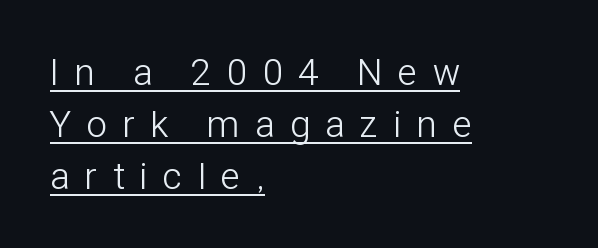
The image shows 37 px light, condensed sans-serif type, upright; set left-aligned, normal line spacing (1.4x), unusually wide letter spacing (+0.43 em), underlined; low stroke contrast and a medium x-height.
